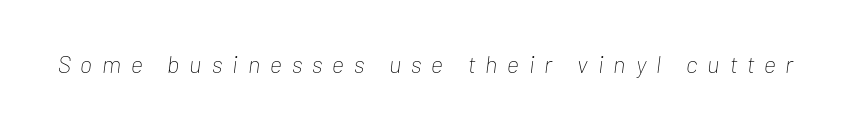
Q: Is the text bold? A: No.
Q: Is the text italic (slanted)? A: Yes, it leans right by about 7 degrees.
Q: Is the text underlined? A: No.
Q: Is the spacing between letters normal or unusually wide? A: Unusually wide.
